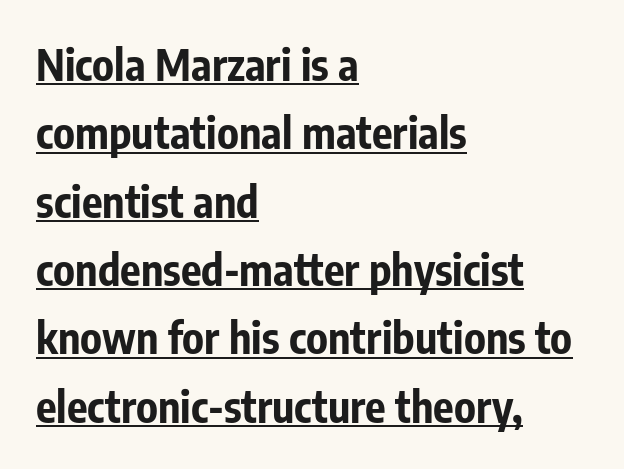
{"serif": "no", "italic": "no", "bold": "yes", "weight": "bold", "width": "condensed", "stroke_contrast": "low", "x_height": "medium", "monospaced": "no", "underline": "yes", "align": "left", "line_spacing": "normal", "line_spacing_ratio": 1.59, "letter_spacing": "normal", "letter_spacing_em": 0.0, "glyph_px": 43}
